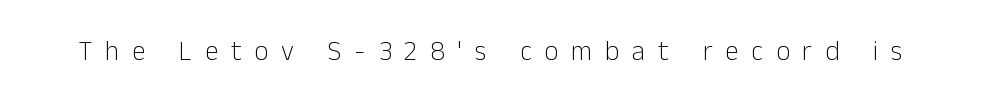
The space beneath each line is pristine and unruled. Designer's note — italics off, roman on. Tracking here is generous; glyphs stand well apart from one another. Letters have the restrained weight of plain body copy at most.
